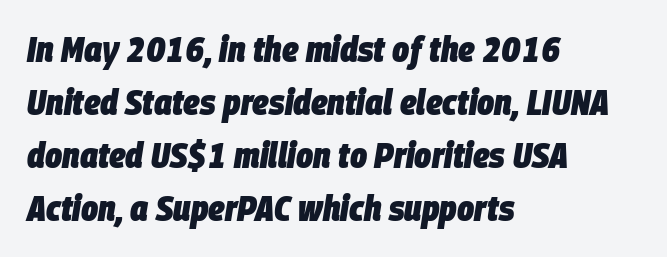
{"italic": "yes", "lean": "right", "slant_degrees": 9, "bold": "yes", "weight": "heavy", "width": "condensed", "stroke_contrast": "low", "x_height": "large", "monospaced": "no", "underline": "no", "align": "left", "line_spacing": "normal", "line_spacing_ratio": 1.47, "letter_spacing": "normal", "letter_spacing_em": 0.0, "glyph_px": 36}
